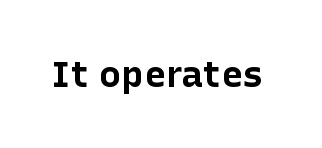
A typesetter would call this zero additional tracking. The zone under the glyphs is completely vacant. The designer went with a sans here, leaving each stem footless. Here the designer chose a conventional face with non-uniform glyph widths. Do the letters lean? They stand straight.
